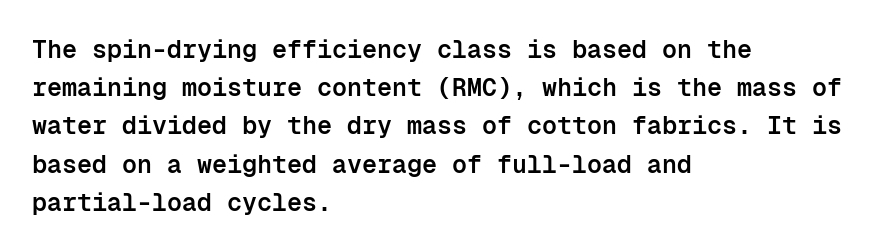
How heavy is the stroke? Medium-heavy — a semibold, shy of bold. Summary of vertical rhythm: regular, with standard interline spacing. Underline: absent. Inter-character spacing is left at the font's built-in metrics. A student would call this left alignment; a typographer would say flush left, rag right. Italic? Not at all — the glyphs are vertical.
